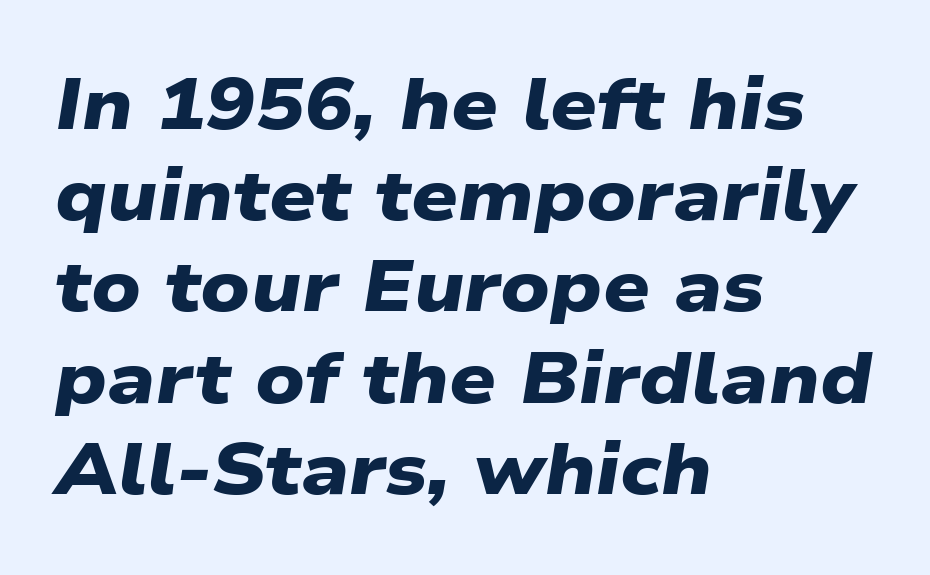
The image shows 73 px heavy, wide sans-serif type; set left-aligned, normal line spacing (1.25x), normal letter spacing, not underlined; low stroke contrast and a medium x-height.
